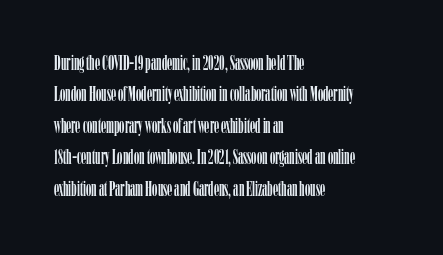
Unmarked baselines from the first word to the last. Every character sits straight up, as roman type does. The lines in this sample share a left origin and differ only in where they stop. Summary of vertical rhythm: regular, with standard interline spacing. Inter-character spacing is left at the font's built-in metrics.
